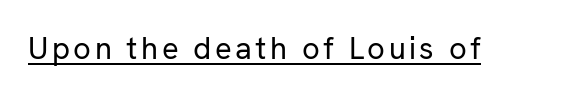
The image shows 31 px regular-weight sans-serif type, upright; set underlined; low stroke contrast and a medium x-height.
